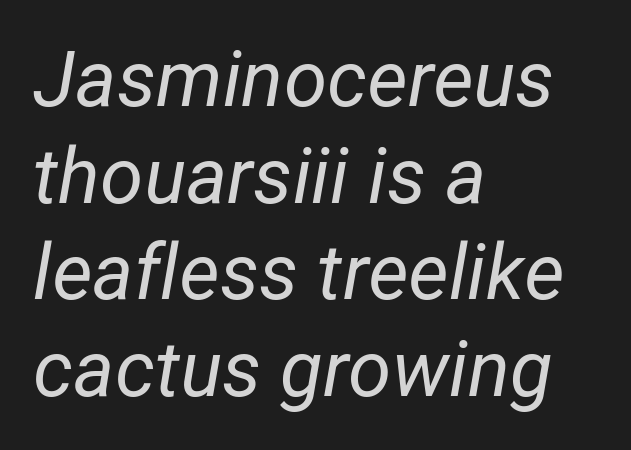
Q: Is the text bold? A: No.
Q: Is the text italic (slanted)? A: Yes, it leans right by about 12 degrees.
Q: Is the text underlined? A: No.
Q: How is the paragraph aligned? A: Left-aligned.
Q: Is the spacing between letters normal or unusually wide? A: Normal.
Q: Width (condensed, normal, or wide)? A: Normal.
Q: Stroke contrast? A: Low.
Q: x-height? A: Medium.
Q: Monospaced? A: No.
